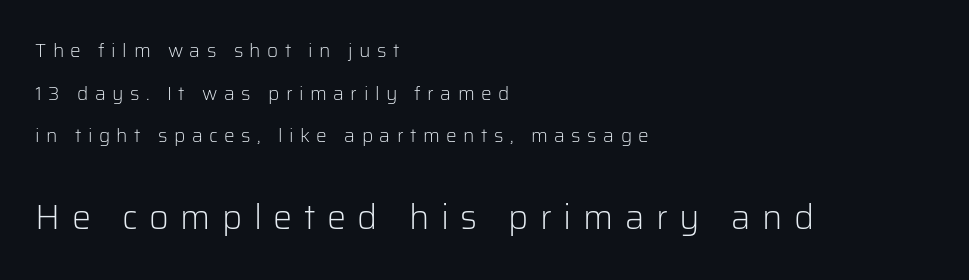
Q: Is the text bold? A: No.
Q: Is the text italic (slanted)? A: No, it is upright.
Q: Is the typeface a serif or a sans-serif typeface? A: Sans-serif.
Q: Is the text underlined? A: No.
Q: How is the paragraph aligned? A: Left-aligned.
Q: Is the spacing between letters normal or unusually wide? A: Unusually wide.
Q: Is the spacing between lines tight, normal or loose? A: Loose.
Q: Which block of text is set in a larger size, the first (top) or the second (bottom)? A: The second (bottom) one.
Q: Width (condensed, normal, or wide)? A: Normal.
Q: Stroke contrast? A: Low.
Q: x-height? A: Medium.
Q: Monospaced? A: No.
